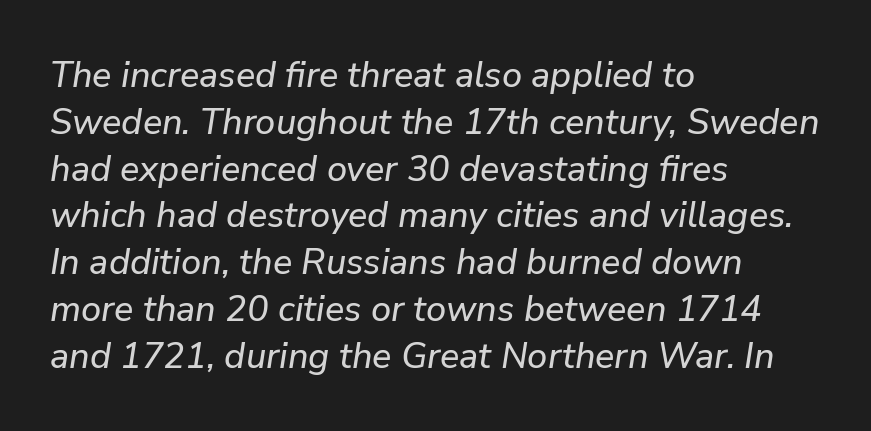
Q: Is the text italic (slanted)? A: Yes, it leans right by about 9 degrees.
Q: Is the text underlined? A: No.
Q: How is the paragraph aligned? A: Left-aligned.
Q: Is the spacing between letters normal or unusually wide? A: Normal.
Q: Is the spacing between lines tight, normal or loose? A: Normal.
Q: Width (condensed, normal, or wide)? A: Normal.
Q: Stroke contrast? A: Low.
Q: x-height? A: Medium.
Q: Monospaced? A: No.
